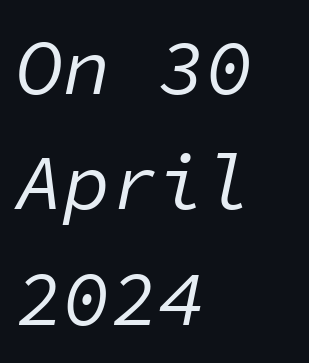
The image shows 79 px regular-weight type, italic (leaning right), monospaced; set left-aligned, normal line spacing (1.46x), normal letter spacing, not underlined; low stroke contrast and a medium x-height.
